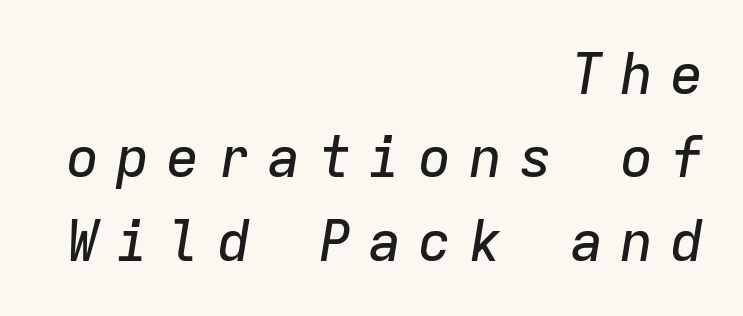
The image shows 56 px text type, italic (leaning right), monospaced; set right-aligned, normal line spacing (1.49x), unusually wide letter spacing (+0.3 em), not underlined; low stroke contrast and a medium x-height.
